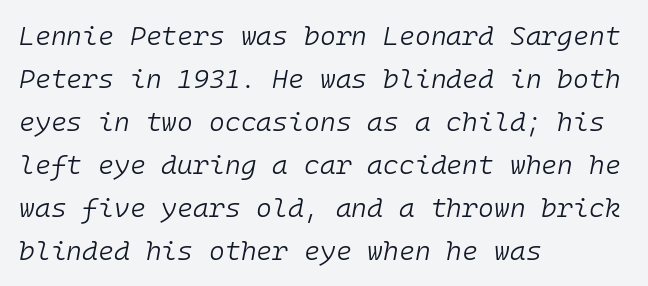
Q: Is the text bold? A: No.
Q: Is the text italic (slanted)? A: Yes, it leans right by about 10 degrees.
Q: Is the text underlined? A: No.
Q: How is the paragraph aligned? A: Left-aligned.
Q: Is the spacing between letters normal or unusually wide? A: Normal.
Q: Is the spacing between lines tight, normal or loose? A: Normal.
